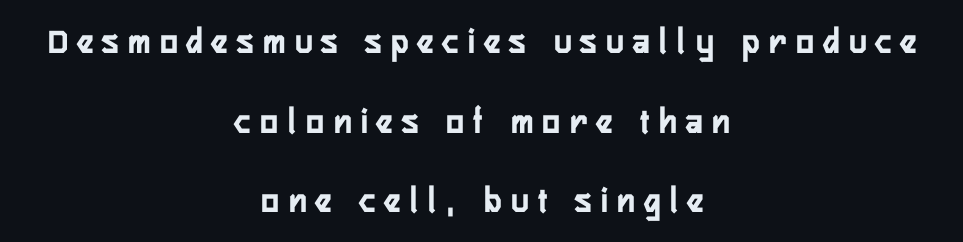
These lines stack symmetrically, like a column narrowing and widening about its center. The typesetting leans heavy: a genuine bold. The tracking jumps out immediately: characters are airy and widely separated. Is this a fixed-width face? No — the glyphs have proportional, varying widths. Letterform terminals end flat and unadorned throughout the passage.
